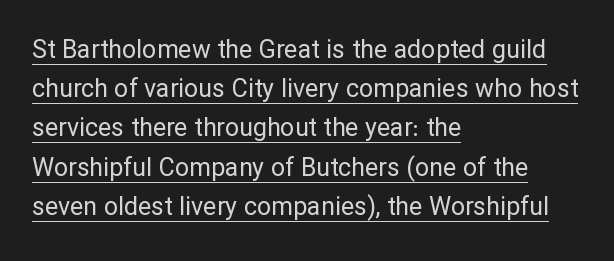
Notice how descenders clear the ascenders below comfortably — that's standard leading. If you drew a line through each stem, it would be perfectly vertical. Here the glyphs are tracked normally, forming tight word shapes. Is the block centered? No — it sits flush against the left margin. Think standard paragraph weight, or any step lighter than that.
